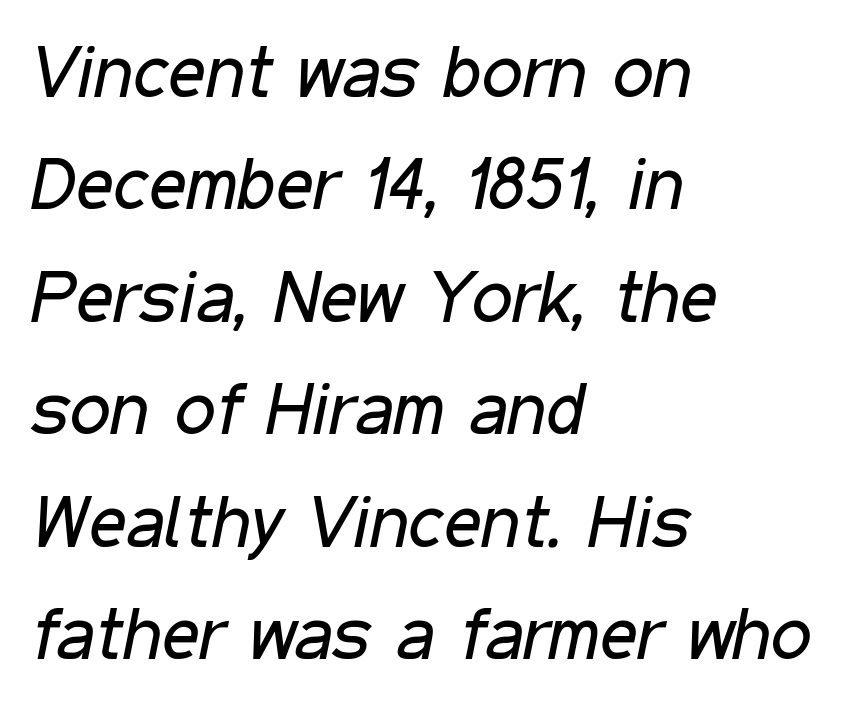
{"italic": "yes", "lean": "right", "slant_degrees": 11, "bold": "no", "weight": "regular", "width": "condensed", "stroke_contrast": "low", "x_height": "medium", "monospaced": "no", "underline": "no", "align": "left", "line_spacing": "normal", "line_spacing_ratio": 1.54, "letter_spacing": "normal", "letter_spacing_em": 0.0, "glyph_px": 73}
